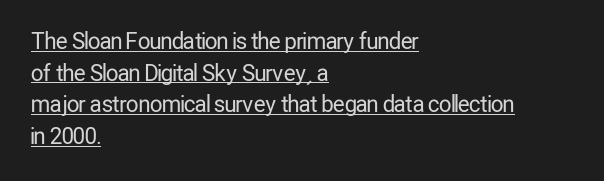
{"italic": "no", "bold": "no", "underline": "yes", "align": "left", "line_spacing": "normal", "line_spacing_ratio": 1.44, "letter_spacing": "normal", "letter_spacing_em": 0.0, "glyph_px": 22}
